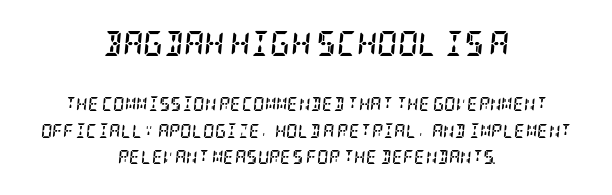
Q: Is the text bold? A: Yes.
Q: Is the text italic (slanted)? A: Yes, it leans right by about 5 degrees.
Q: Is the text underlined? A: No.
Q: How is the paragraph aligned? A: Centered.
Q: Is the spacing between letters normal or unusually wide? A: Normal.
Q: Which block of text is set in a larger size, the first (top) or the second (bottom)? A: The first (top) one.
